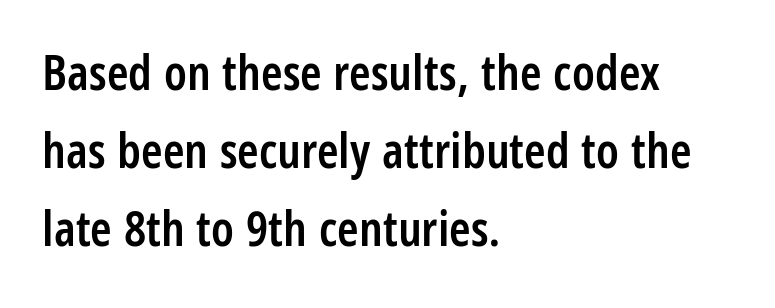
Q: Is the text bold? A: Semi-bold.
Q: Is the text italic (slanted)? A: No, it is upright.
Q: Is the typeface a serif or a sans-serif typeface? A: Sans-serif.
Q: Is the text underlined? A: No.
Q: How is the paragraph aligned? A: Left-aligned.
Q: Is the spacing between letters normal or unusually wide? A: Normal.
Q: Is the spacing between lines tight, normal or loose? A: Normal.
Q: Width (condensed, normal, or wide)? A: Condensed.
Q: Stroke contrast? A: Low.
Q: x-height? A: Large.
Q: Monospaced? A: No.
